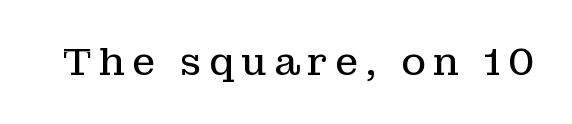
{"serif": "yes", "italic": "no", "bold": "no", "weight": "regular", "width": "normal", "stroke_contrast": "low", "x_height": "medium", "monospaced": "no", "underline": "no", "glyph_px": 38}
